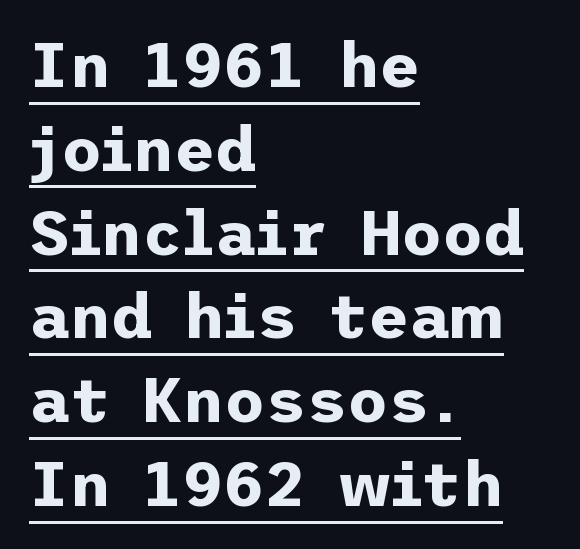
The image shows 63 px bold sans-serif type, upright; set left-aligned, normal line spacing (1.33x), normal letter spacing, underlined; low stroke contrast and a medium x-height.
